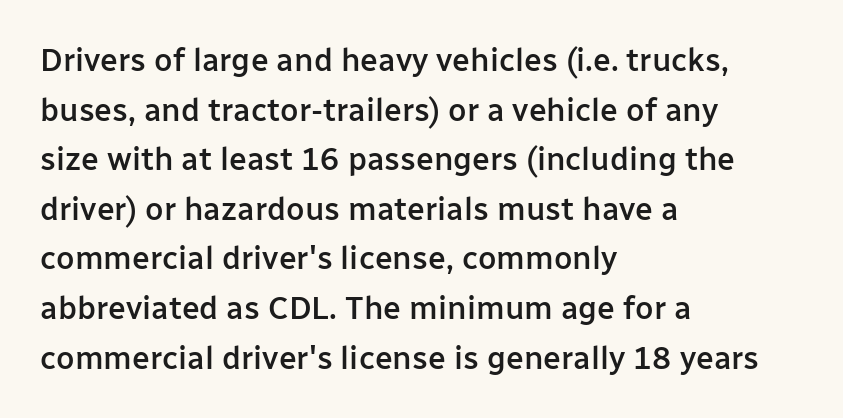
The typography opts for an upright posture over an oblique one. What weight is shown? A semibold, between regular and bold. The face used here is a sans, in the tradition of grotesques and geometrics. Interline gaps are of average width in this sample. Spacing verdict: proportional, widths tailored to each character.
